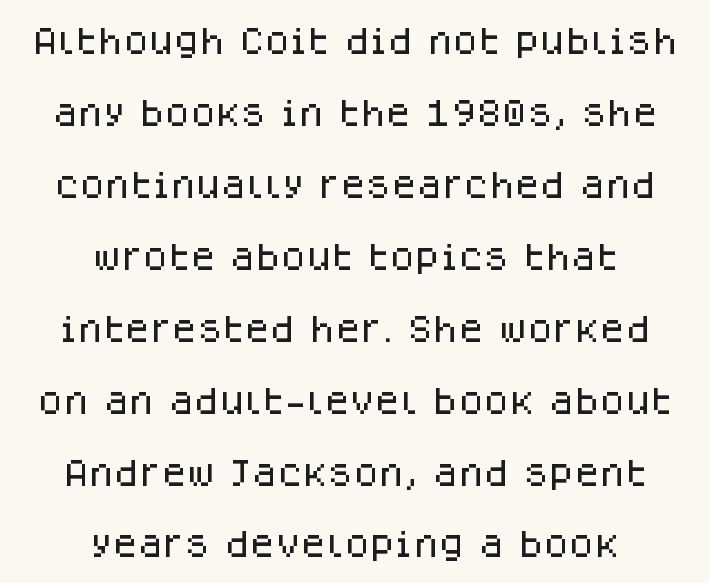
{"serif": "no", "italic": "no", "width": "normal", "stroke_contrast": "low", "x_height": "large", "monospaced": "no", "underline": "no", "align": "center", "line_spacing": "loose", "line_spacing_ratio": 2.48, "letter_spacing": "normal", "letter_spacing_em": 0.0, "glyph_px": 29}
